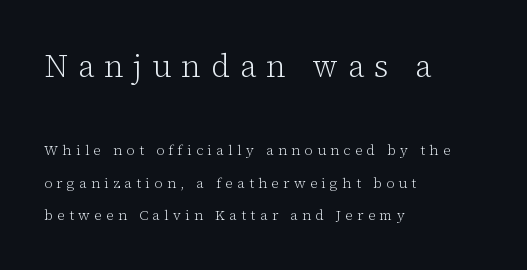
Serifs: yes, visible at the terminals of the letterforms. Do the letters lean? They stand straight. Underlining? Definitely not there. The line texture is sparse and dotted thanks to wide tracking. One glance says open: line gaps are wider than usual.
